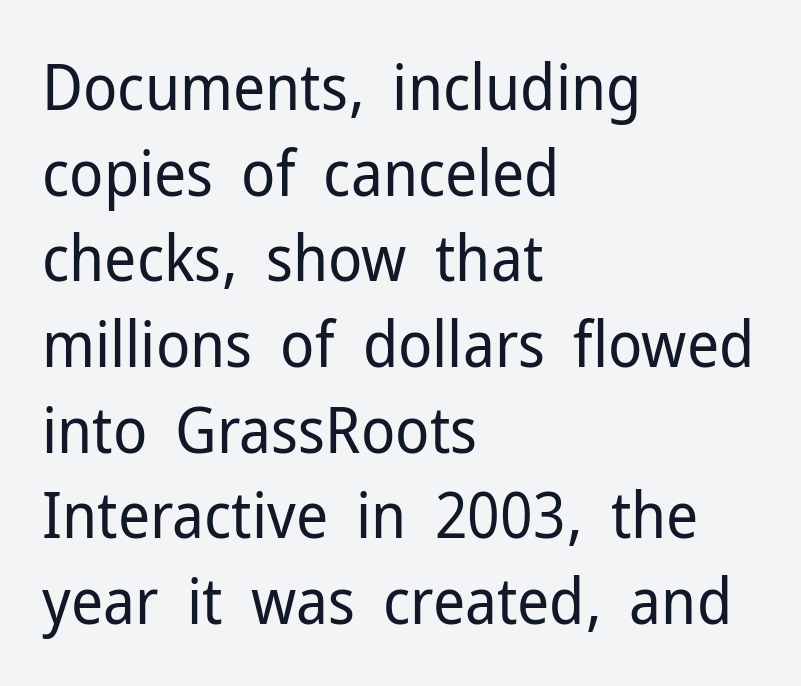
{"serif": "no", "italic": "no", "bold": "no", "weight": "regular", "width": "normal", "stroke_contrast": "low", "x_height": "medium", "monospaced": "no", "underline": "no", "align": "left", "line_spacing": "normal", "line_spacing_ratio": 1.36, "letter_spacing": "normal", "letter_spacing_em": 0.0, "glyph_px": 63}
